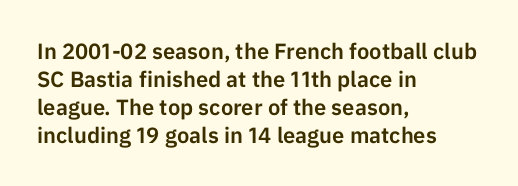
{"italic": "no", "underline": "no", "align": "left", "line_spacing": "normal", "line_spacing_ratio": 1.28, "letter_spacing": "normal", "letter_spacing_em": 0.0, "glyph_px": 22}
